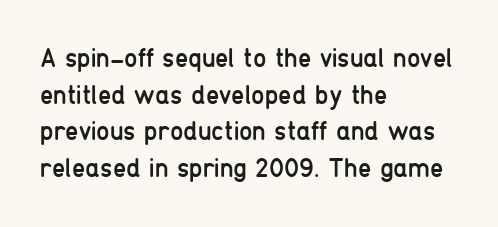
Reading down the block, your eye returns to a fixed left position each line. Do the letters lean? They stand straight. The strip under each line holds only bare page. Bold? No — there's no thickening of the strokes. Line spacing here is normal. Glyph-to-glyph distance matches everyday printed text.
